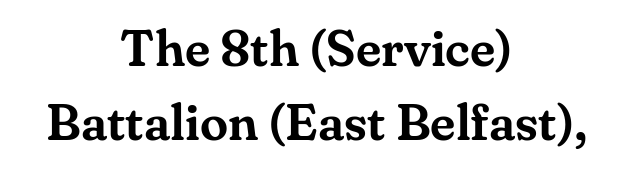
Q: Is the text italic (slanted)? A: No, it is upright.
Q: Is the typeface a serif or a sans-serif typeface? A: Serif.
Q: Is the text underlined? A: No.
Q: How is the paragraph aligned? A: Centered.
Q: Is the spacing between letters normal or unusually wide? A: Normal.
Q: Is the spacing between lines tight, normal or loose? A: Normal.
Q: Width (condensed, normal, or wide)? A: Normal.
Q: Stroke contrast? A: Medium.
Q: x-height? A: Small.
Q: Monospaced? A: No.
